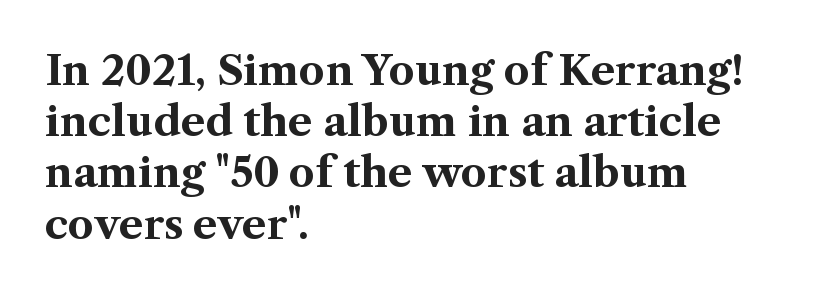
{"serif": "yes", "italic": "no", "bold": "yes", "weight": "bold", "width": "normal", "stroke_contrast": "medium", "x_height": "medium", "monospaced": "no", "underline": "no", "align": "left", "line_spacing": "normal", "line_spacing_ratio": 1.25, "letter_spacing": "normal", "letter_spacing_em": 0.0, "glyph_px": 41}
